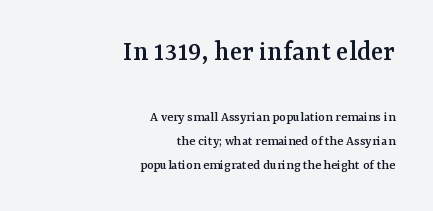
Q: Is the text italic (slanted)? A: No, it is upright.
Q: Is the typeface a serif or a sans-serif typeface? A: Serif.
Q: Is the text underlined? A: No.
Q: How is the paragraph aligned? A: Right-aligned.
Q: Is the spacing between letters normal or unusually wide? A: Normal.
Q: Is the spacing between lines tight, normal or loose? A: Normal.
Q: Which block of text is set in a larger size, the first (top) or the second (bottom)? A: The first (top) one.
Q: Width (condensed, normal, or wide)? A: Normal.
Q: Stroke contrast? A: Medium.
Q: x-height? A: Medium.
Q: Monospaced? A: No.
